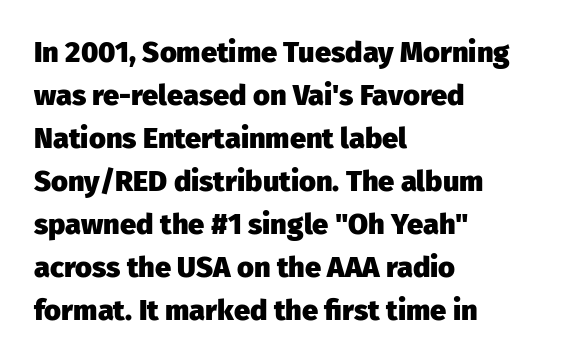
Varying glyph widths throughout — classic text-font behaviour. The glyphs are unaccompanied by any horizontal stroke below them. Horizontally, the lines are justified to the leading edge only. The passage shown has conventional tracking throughout. The line-height multiplier appears to be the usual default. Each letter's strokes conclude bluntly, with no projecting serifs.
